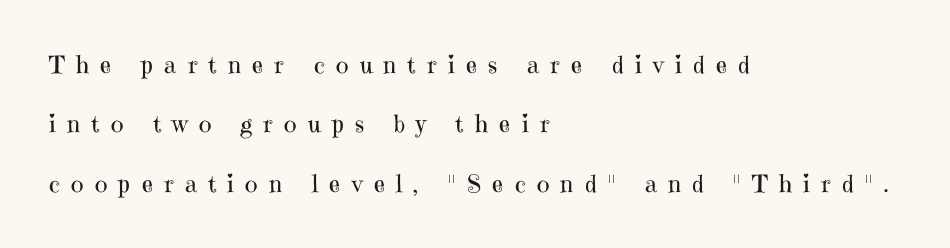
Q: Is the text bold? A: No.
Q: Is the text italic (slanted)? A: No, it is upright.
Q: Is the text underlined? A: No.
Q: How is the paragraph aligned? A: Left-aligned.
Q: Is the spacing between letters normal or unusually wide? A: Unusually wide.
Q: Is the spacing between lines tight, normal or loose? A: Loose.
